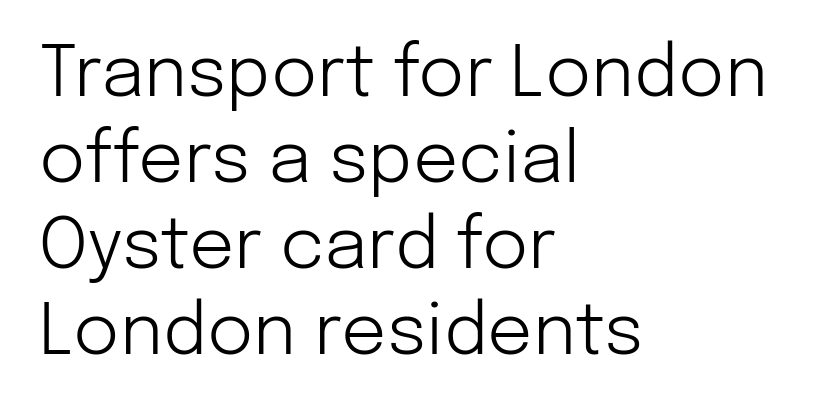
The image shows 71 px light sans-serif type, upright; set left-aligned, line spacing 1.21x, normal letter spacing, not underlined; low stroke contrast and a medium x-height.
